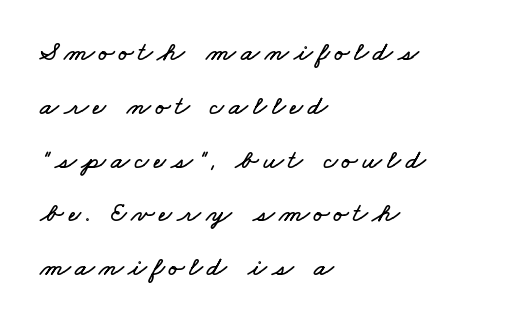
Q: Is the text underlined? A: No.
Q: How is the paragraph aligned? A: Left-aligned.
Q: Is the spacing between lines tight, normal or loose? A: Loose.
Q: Width (condensed, normal, or wide)? A: Wide.
Q: Stroke contrast? A: Low.
Q: x-height? A: Small.
Q: Monospaced? A: No.
